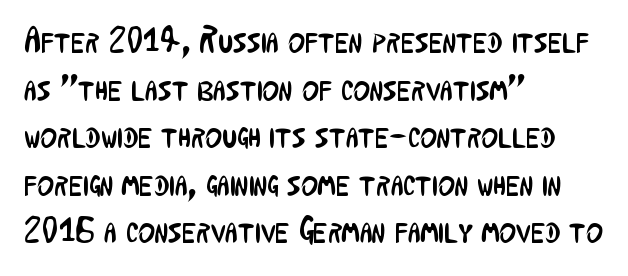
Q: Is the text bold? A: No.
Q: Is the text italic (slanted)? A: No, it is upright.
Q: Is the typeface a serif or a sans-serif typeface? A: Sans-serif.
Q: Is the text underlined? A: No.
Q: How is the paragraph aligned? A: Left-aligned.
Q: Is the spacing between letters normal or unusually wide? A: Normal.
Q: Is the spacing between lines tight, normal or loose? A: Normal.
Q: Width (condensed, normal, or wide)? A: Condensed.
Q: Stroke contrast? A: Low.
Q: x-height? A: Medium.
Q: Monospaced? A: No.
